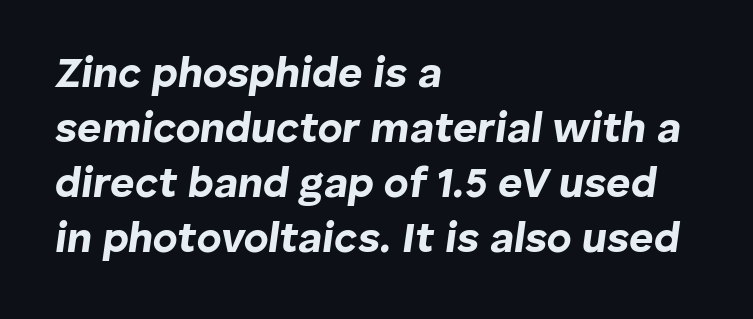
Q: Is the text bold? A: Yes.
Q: Is the text italic (slanted)? A: Yes, it leans right by about 8 degrees.
Q: Is the text underlined? A: No.
Q: How is the paragraph aligned? A: Left-aligned.
Q: Is the spacing between letters normal or unusually wide? A: Normal.
Q: Is the spacing between lines tight, normal or loose? A: Normal.
Q: Width (condensed, normal, or wide)? A: Normal.
Q: Stroke contrast? A: Low.
Q: x-height? A: Medium.
Q: Monospaced? A: No.
